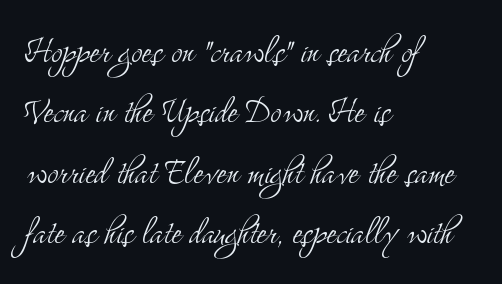
How would I describe the line gaps? Plain and ordinary. Standard letterfit; no display-style spreading of the glyphs. Spacing verdict: proportional, widths tailored to each character. This rendering features lettering with no underline.
